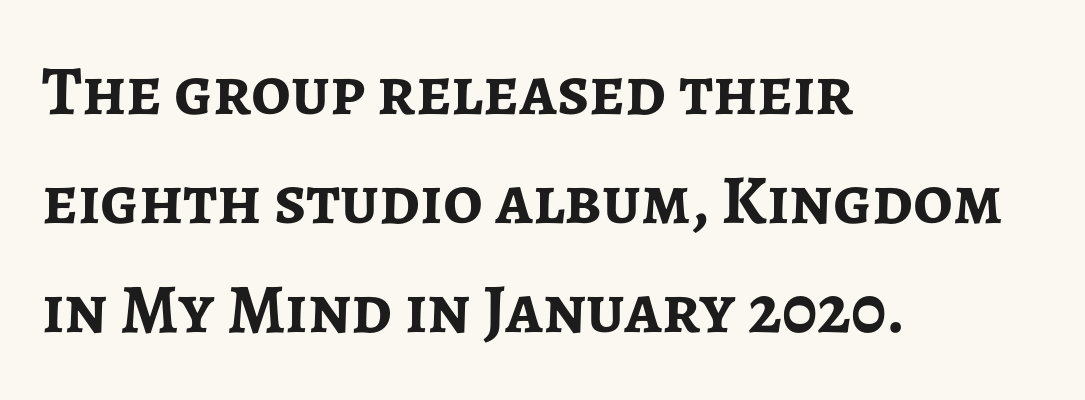
The image shows 70 px semibold sans-serif type, upright; set left-aligned, normal line spacing (1.56x), normal letter spacing, not underlined; low stroke contrast and a medium x-height.
